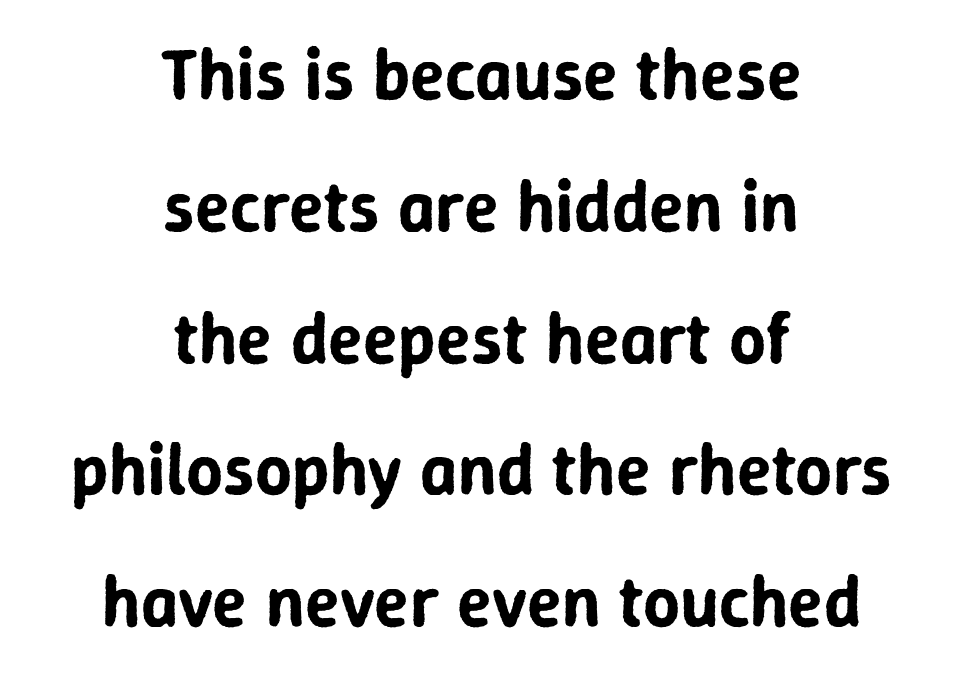
Q: Is the text italic (slanted)? A: No, it is upright.
Q: Is the typeface a serif or a sans-serif typeface? A: Sans-serif.
Q: Is the text underlined? A: No.
Q: How is the paragraph aligned? A: Centered.
Q: Is the spacing between letters normal or unusually wide? A: Normal.
Q: Width (condensed, normal, or wide)? A: Normal.
Q: Stroke contrast? A: Low.
Q: x-height? A: Medium.
Q: Monospaced? A: No.
